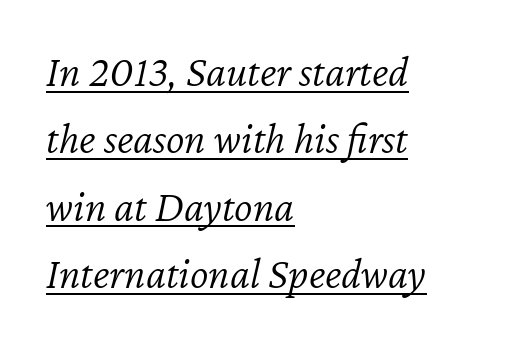
Q: Is the text bold? A: No.
Q: Is the text italic (slanted)? A: Yes, it leans right by about 12 degrees.
Q: Is the text underlined? A: Yes.
Q: How is the paragraph aligned? A: Left-aligned.
Q: Is the spacing between letters normal or unusually wide? A: Normal.
Q: Is the spacing between lines tight, normal or loose? A: Normal.
Q: Width (condensed, normal, or wide)? A: Normal.
Q: Stroke contrast? A: Low.
Q: x-height? A: Medium.
Q: Monospaced? A: No.
